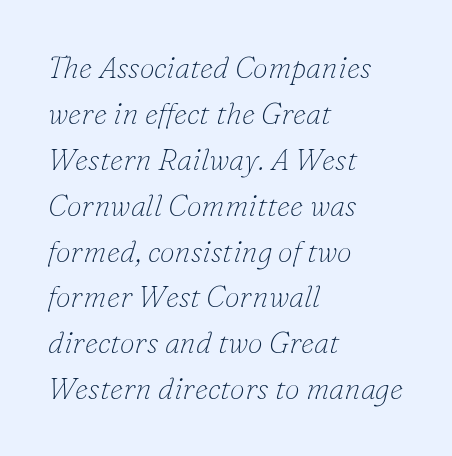
{"serif": "yes", "italic": "yes", "lean": "right", "slant_degrees": 16, "bold": "no", "weight": "thin", "width": "normal", "stroke_contrast": "low", "x_height": "small", "monospaced": "no", "underline": "no", "align": "left", "line_spacing": "normal", "line_spacing_ratio": 1.53, "letter_spacing": "normal", "letter_spacing_em": 0.0, "glyph_px": 30}
